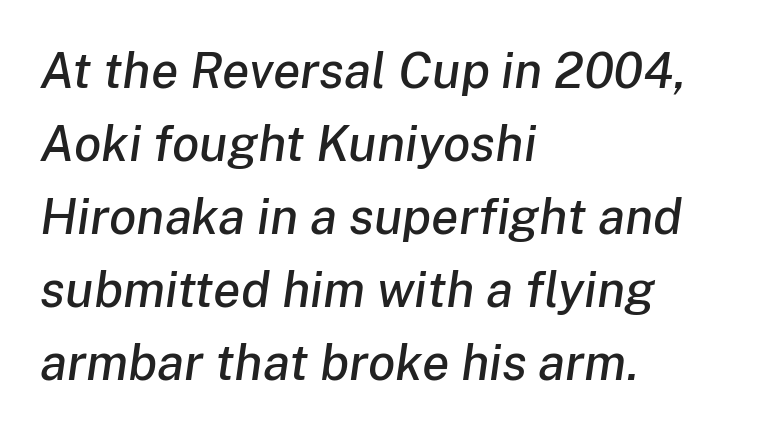
Q: Is the text italic (slanted)? A: Yes, it leans right by about 8 degrees.
Q: Is the text underlined? A: No.
Q: How is the paragraph aligned? A: Left-aligned.
Q: Is the spacing between letters normal or unusually wide? A: Normal.
Q: Is the spacing between lines tight, normal or loose? A: Normal.
Q: Width (condensed, normal, or wide)? A: Normal.
Q: Stroke contrast? A: Low.
Q: x-height? A: Medium.
Q: Monospaced? A: No.
